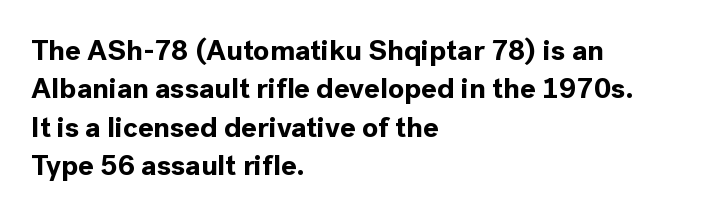
{"serif": "no", "italic": "no", "bold": "yes", "weight": "bold", "width": "normal", "x_height": "medium", "monospaced": "no", "underline": "no", "align": "left", "line_spacing": "normal", "line_spacing_ratio": 1.32, "letter_spacing": "normal", "letter_spacing_em": 0.0, "glyph_px": 29}
